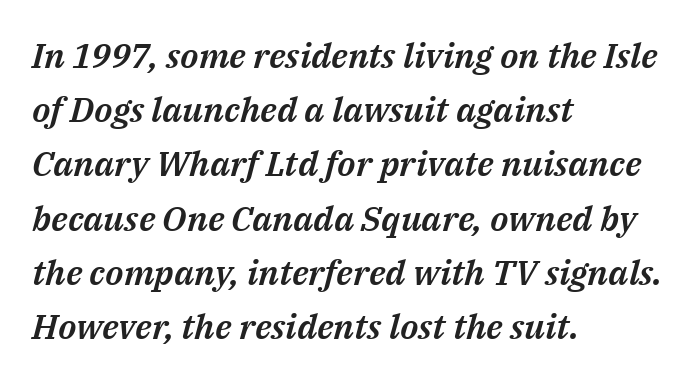
The image shows 35 px text type, italic (leaning right); set left-aligned, normal line spacing (1.55x), normal letter spacing, not underlined; medium stroke contrast and a medium x-height.
